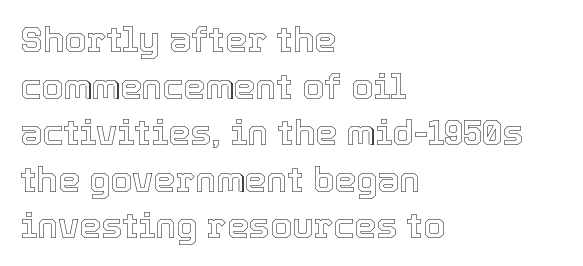
{"italic": "no", "width": "normal", "x_height": "medium", "monospaced": "no", "underline": "no", "align": "left", "line_spacing": "normal", "line_spacing_ratio": 1.33, "letter_spacing": "normal", "letter_spacing_em": 0.0, "glyph_px": 35}
